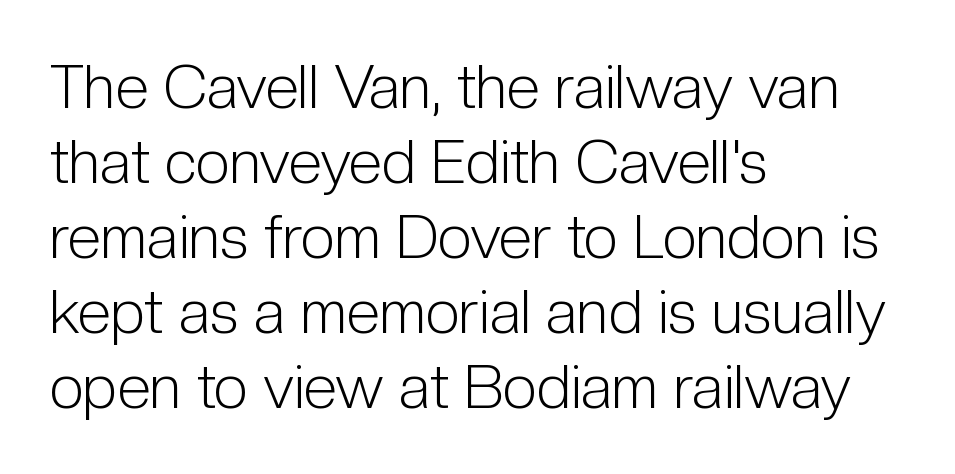
Serif or sans? Sans — the stroke terminals are bare. Do the characters align in a grid? No, the font is proportional. The passage shown is not bold in any degree. The rendering anchors every line to the left-hand side. The type is set solid horizontally, with unmodified tracking. Anything drawn beneath the words? Only blank space.
